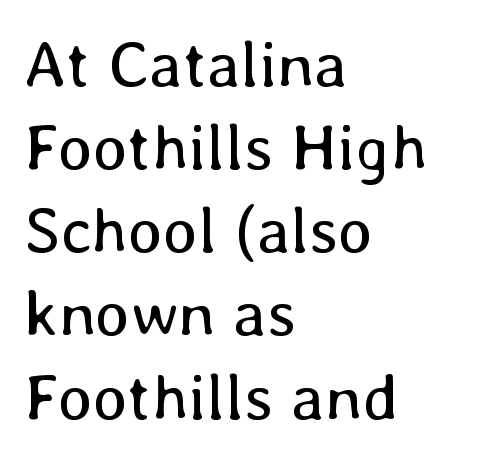
The foot of each line stays bare and open. Layout note: lines flush left. The type is set solid horizontally, with unmodified tracking. Varying glyph widths throughout — classic text-font behaviour. The vertical gap from one line to the next is medium. When letters stand straight like this, we call the style roman or upright.
